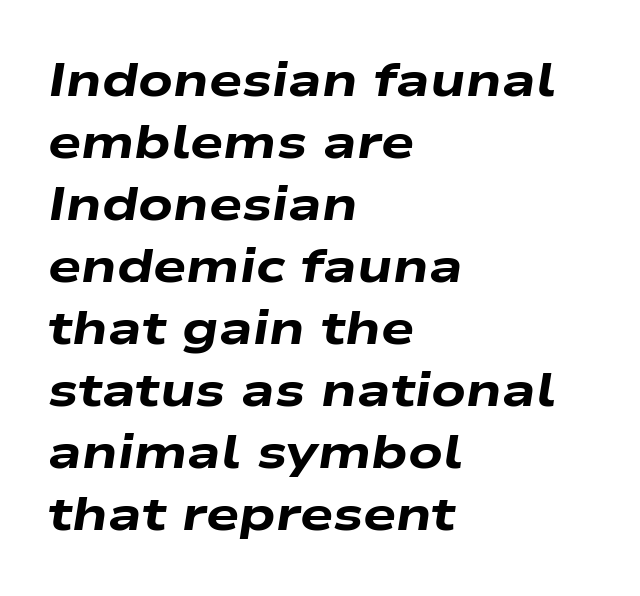
Q: Is the text bold? A: Yes.
Q: Is the text italic (slanted)? A: Yes, it leans right by about 9 degrees.
Q: Is the text underlined? A: No.
Q: How is the paragraph aligned? A: Left-aligned.
Q: Is the spacing between letters normal or unusually wide? A: Normal.
Q: Is the spacing between lines tight, normal or loose? A: Normal.
Q: Width (condensed, normal, or wide)? A: Wide.
Q: Stroke contrast? A: Low.
Q: x-height? A: Medium.
Q: Monospaced? A: No.
